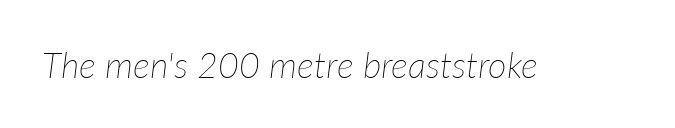
A quiet, ordinary-to-light weight characterises the typeface. Each letter keeps its own natural width here, so spacing adapts to shape. The horizontal fit of the characters is conventional and even. If you drew a line through each stem, it would be angled.
